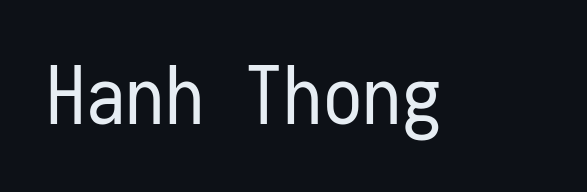
A typesetter would label this face a sans. Tall strokes in this sample are plumb rather than angled. The foot of each line stays bare and open. These lines are rendered in a fixed-pitch font. Look at the tracking — it's just the regular setting, nothing added. Is the stroke heavy? The answer is a plain regular-or-lighter.
